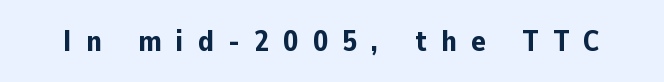
The image shows 30 px bold sans-serif type, upright; set unusually wide letter spacing (+0.48 em), not underlined; low stroke contrast and a medium x-height.
